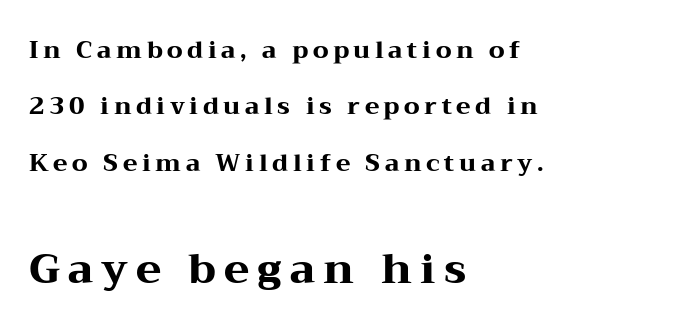
Q: Is the text bold? A: Yes.
Q: Is the text italic (slanted)? A: No, it is upright.
Q: Is the typeface a serif or a sans-serif typeface? A: Serif.
Q: Is the text underlined? A: No.
Q: How is the paragraph aligned? A: Left-aligned.
Q: Is the spacing between lines tight, normal or loose? A: Loose.
Q: Which block of text is set in a larger size, the first (top) or the second (bottom)? A: The second (bottom) one.
Q: Width (condensed, normal, or wide)? A: Wide.
Q: Stroke contrast? A: Medium.
Q: x-height? A: Medium.
Q: Monospaced? A: No.
